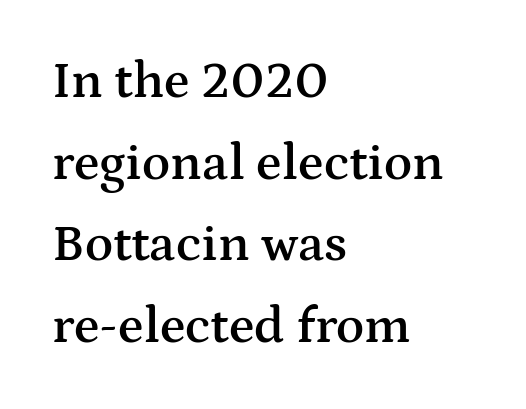
Q: Is the text bold? A: Semi-bold.
Q: Is the text italic (slanted)? A: No, it is upright.
Q: Is the typeface a serif or a sans-serif typeface? A: Serif.
Q: Is the text underlined? A: No.
Q: How is the paragraph aligned? A: Left-aligned.
Q: Is the spacing between letters normal or unusually wide? A: Normal.
Q: Is the spacing between lines tight, normal or loose? A: Normal.
Q: Width (condensed, normal, or wide)? A: Wide.
Q: Stroke contrast? A: Medium.
Q: x-height? A: Medium.
Q: Monospaced? A: No.
